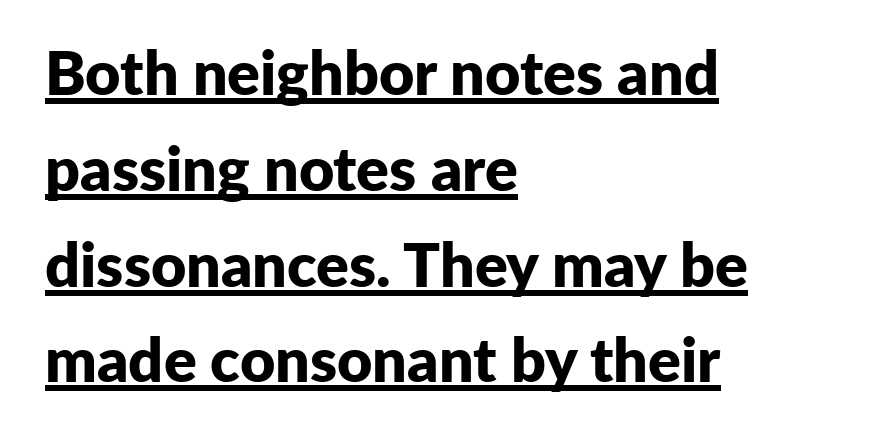
Q: Is the text bold? A: Yes.
Q: Is the text italic (slanted)? A: No, it is upright.
Q: Is the typeface a serif or a sans-serif typeface? A: Sans-serif.
Q: Is the text underlined? A: Yes.
Q: How is the paragraph aligned? A: Left-aligned.
Q: Is the spacing between letters normal or unusually wide? A: Normal.
Q: Is the spacing between lines tight, normal or loose? A: Normal.
Q: Width (condensed, normal, or wide)? A: Normal.
Q: Stroke contrast? A: Low.
Q: x-height? A: Medium.
Q: Monospaced? A: No.
